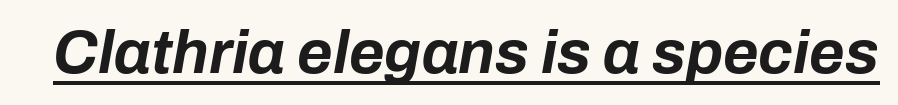
Compared with ordinary roman type, these characters are visibly tilted. The passage shown is emphatically bold. Glyph-to-glyph distance matches everyday printed text. Has an underline been added? It has.
